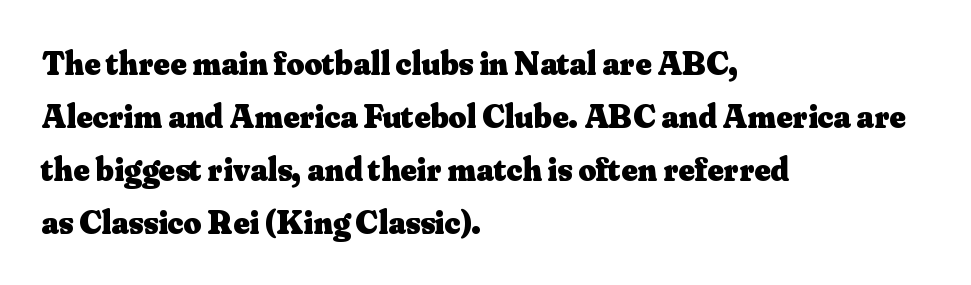
The image shows 34 px heavy serif type, upright; set left-aligned, normal line spacing (1.56x), normal letter spacing, not underlined; medium stroke contrast and a small x-height.
